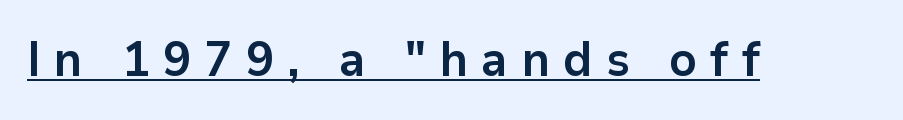
Q: Is the text bold? A: Yes.
Q: Is the text italic (slanted)? A: No, it is upright.
Q: Is the typeface a serif or a sans-serif typeface? A: Sans-serif.
Q: Is the text underlined? A: Yes.
Q: Is the spacing between letters normal or unusually wide? A: Unusually wide.
Q: Width (condensed, normal, or wide)? A: Normal.
Q: Stroke contrast? A: Low.
Q: x-height? A: Medium.
Q: Monospaced? A: No.
